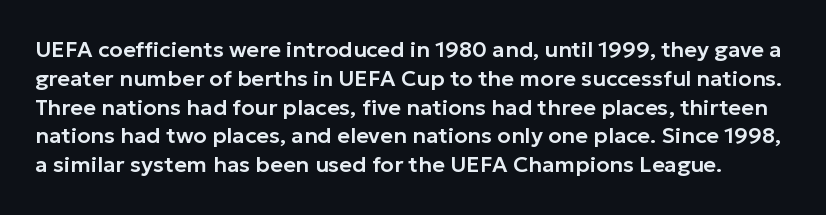
{"italic": "no", "underline": "no", "line_spacing": "normal", "line_spacing_ratio": 1.31, "letter_spacing": "normal", "letter_spacing_em": 0.0, "glyph_px": 22}
